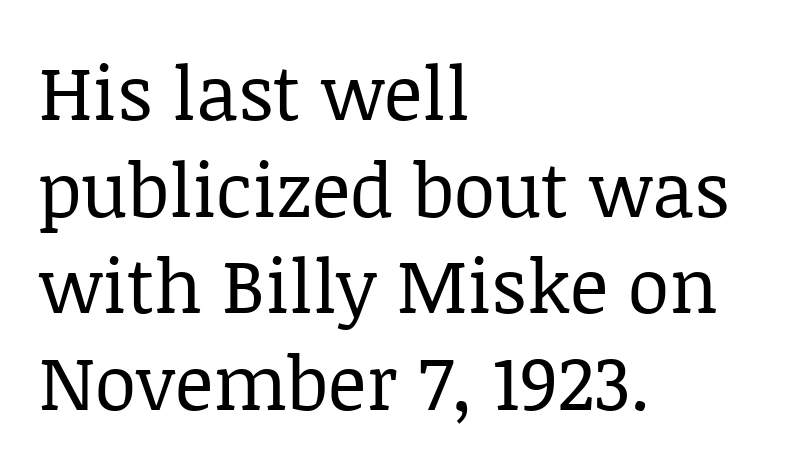
Q: Is the text bold? A: No.
Q: Is the text italic (slanted)? A: No, it is upright.
Q: Is the typeface a serif or a sans-serif typeface? A: Serif.
Q: Is the text underlined? A: No.
Q: How is the paragraph aligned? A: Left-aligned.
Q: Is the spacing between letters normal or unusually wide? A: Normal.
Q: Is the spacing between lines tight, normal or loose? A: Normal.
Q: Width (condensed, normal, or wide)? A: Normal.
Q: Stroke contrast? A: Low.
Q: x-height? A: Large.
Q: Monospaced? A: No.
